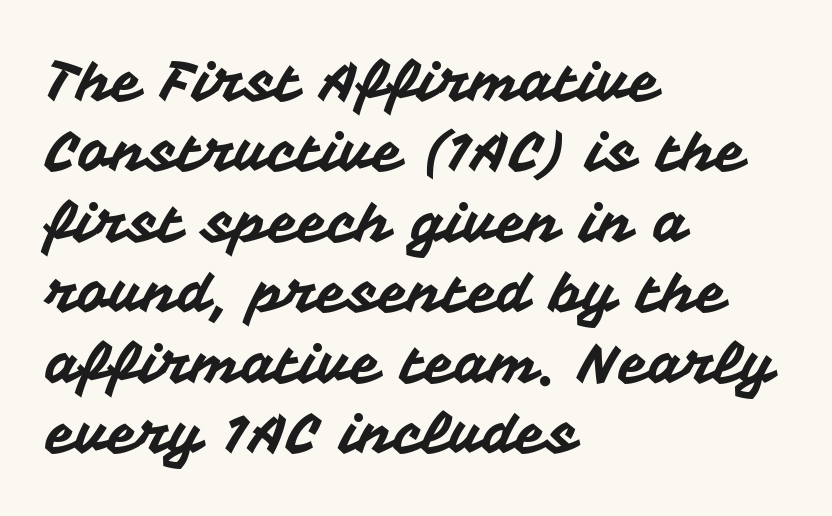
Where is the straight margin? On the left. Note the varied advance widths — an 'i' is clearly narrower than an 'm'. The string is rendered with underlining switched off. The rows are spaced the way most documents space them. Typographically, this falls in the sans-serif category.
